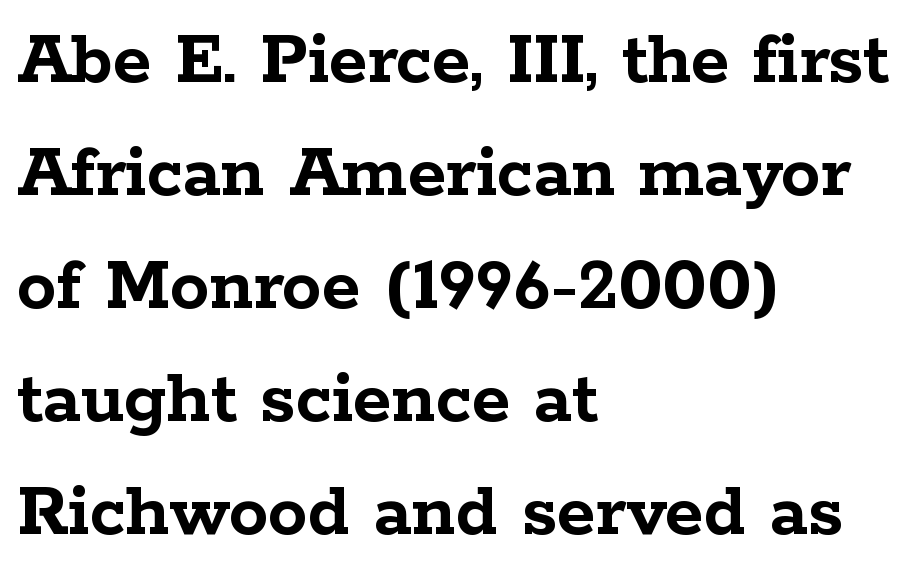
{"serif": "yes", "italic": "no", "bold": "yes", "weight": "semibold", "width": "wide", "stroke_contrast": "low", "x_height": "medium", "monospaced": "no", "underline": "no", "align": "left", "line_spacing": "normal", "line_spacing_ratio": 1.43, "letter_spacing": "normal", "letter_spacing_em": 0.0, "glyph_px": 79}
